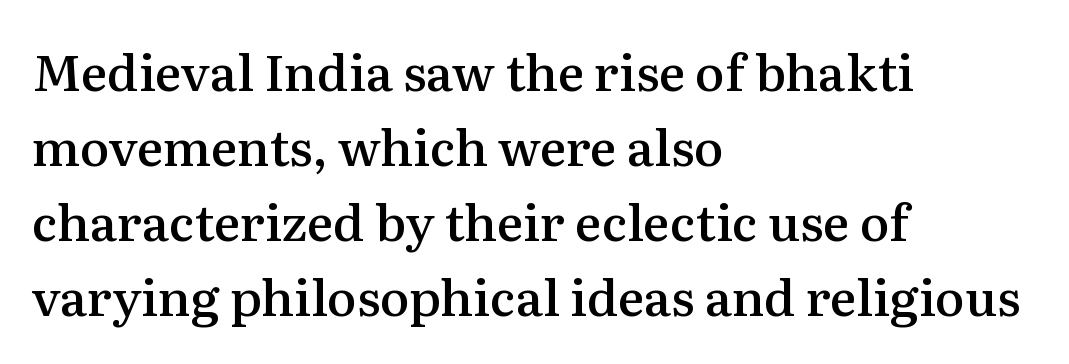
The image shows 50 px semibold serif type, upright; set left-aligned, normal line spacing (1.5x), normal letter spacing, not underlined; medium stroke contrast and a medium x-height.
